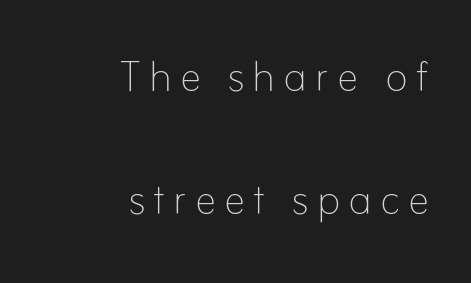
Q: Is the text bold? A: No.
Q: Is the text italic (slanted)? A: No, it is upright.
Q: Is the text underlined? A: No.
Q: How is the paragraph aligned? A: Right-aligned.
Q: Is the spacing between lines tight, normal or loose? A: Loose.
Q: Width (condensed, normal, or wide)? A: Normal.
Q: Stroke contrast? A: Low.
Q: x-height? A: Small.
Q: Monospaced? A: No.
